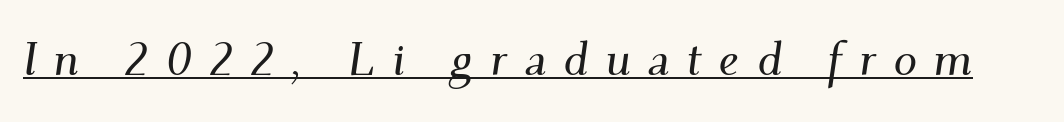
Q: Is the text italic (slanted)? A: Yes, it leans right by about 9 degrees.
Q: Is the typeface a serif or a sans-serif typeface? A: Serif.
Q: Is the text underlined? A: Yes.
Q: Is the spacing between letters normal or unusually wide? A: Unusually wide.
Q: Width (condensed, normal, or wide)? A: Normal.
Q: Stroke contrast? A: Medium.
Q: x-height? A: Small.
Q: Monospaced? A: No.
